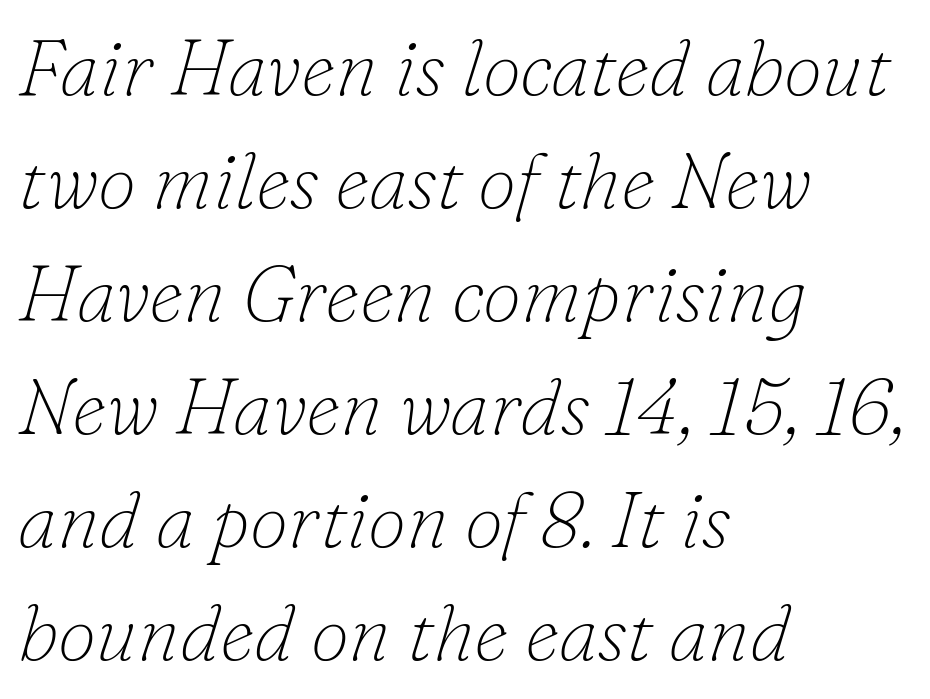
{"serif": "yes", "italic": "yes", "lean": "right", "slant_degrees": 16, "bold": "no", "weight": "thin", "width": "normal", "stroke_contrast": "low", "x_height": "small", "monospaced": "no", "underline": "no", "align": "left", "line_spacing": "normal", "line_spacing_ratio": 1.45, "letter_spacing": "normal", "letter_spacing_em": 0.0, "glyph_px": 78}
